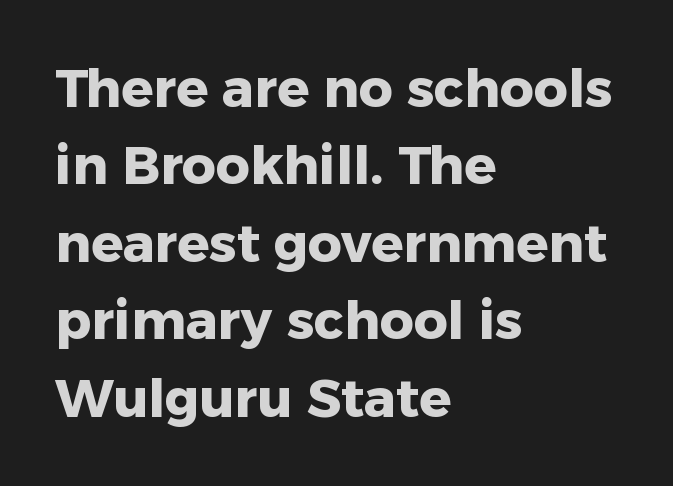
{"serif": "no", "italic": "no", "bold": "yes", "weight": "heavy", "width": "normal", "stroke_contrast": "low", "x_height": "medium", "monospaced": "no", "underline": "no", "align": "left", "line_spacing": "normal", "line_spacing_ratio": 1.46, "letter_spacing": "normal", "letter_spacing_em": 0.0, "glyph_px": 53}
